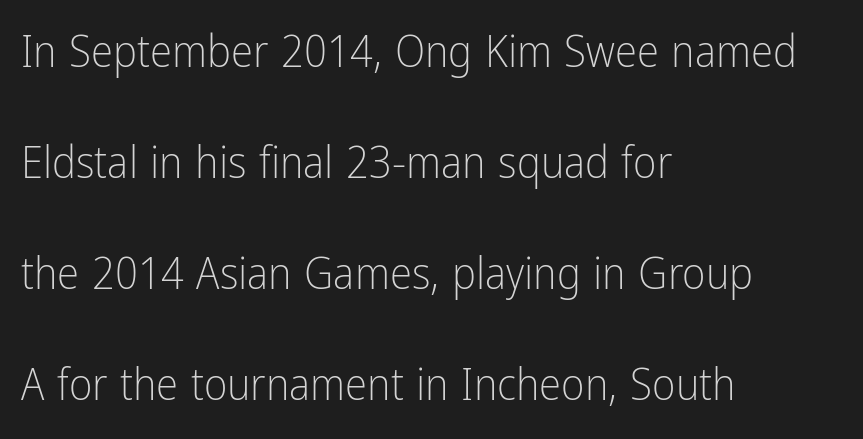
{"serif": "no", "italic": "no", "bold": "no", "weight": "light", "width": "condensed", "stroke_contrast": "low", "x_height": "medium", "monospaced": "no", "underline": "no", "align": "left", "line_spacing": "loose", "line_spacing_ratio": 2.47, "letter_spacing": "normal", "letter_spacing_em": 0.0, "glyph_px": 45}
